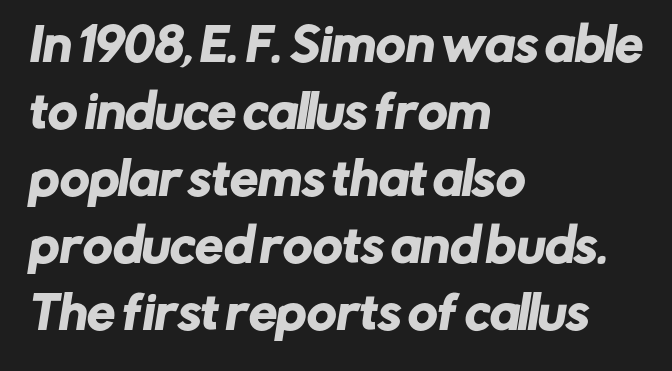
Examine the stroke ends and you'll find no serifs. The passage is arranged the way most books set body copy — flush left. Each row of text sits above clean, open space. A typesetter would call this zero additional tracking. Do the characters align in a grid? No, the font is proportional.
